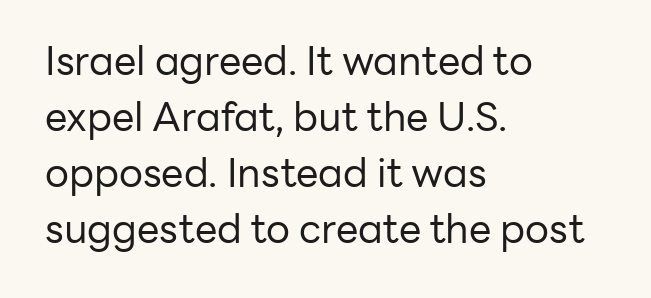
{"serif": "no", "italic": "no", "bold": "no", "weight": "regular", "width": "normal", "stroke_contrast": "low", "x_height": "medium", "monospaced": "no", "underline": "no", "align": "left", "line_spacing": "normal", "line_spacing_ratio": 1.4, "letter_spacing": "normal", "letter_spacing_em": 0.0, "glyph_px": 40}
